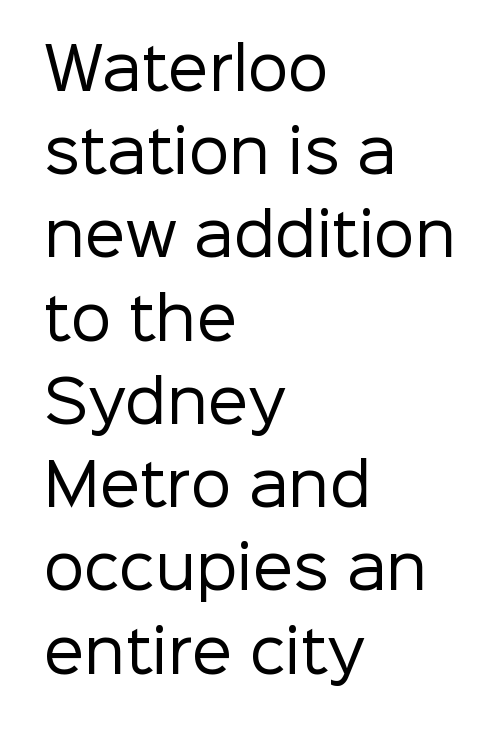
{"serif": "no", "italic": "no", "bold": "no", "weight": "regular", "width": "normal", "stroke_contrast": "low", "x_height": "medium", "monospaced": "no", "underline": "no", "align": "left", "line_spacing": "normal", "line_spacing_ratio": 1.46, "letter_spacing": "normal", "letter_spacing_em": 0.0, "glyph_px": 57}
